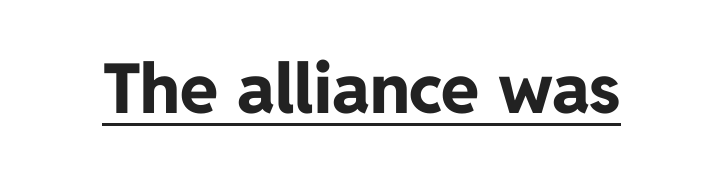
The image shows 69 px bold sans-serif type, upright; set normal letter spacing, underlined; low stroke contrast and a medium x-height.
